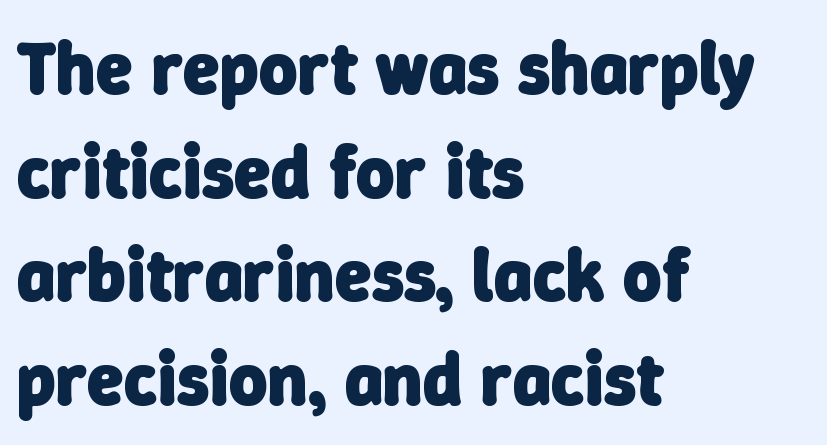
{"serif": "no", "bold": "yes", "weight": "heavy", "width": "normal", "stroke_contrast": "low", "x_height": "medium", "monospaced": "no", "underline": "no", "align": "left", "line_spacing": "normal", "line_spacing_ratio": 1.4, "letter_spacing": "normal", "letter_spacing_em": 0.0, "glyph_px": 74}
